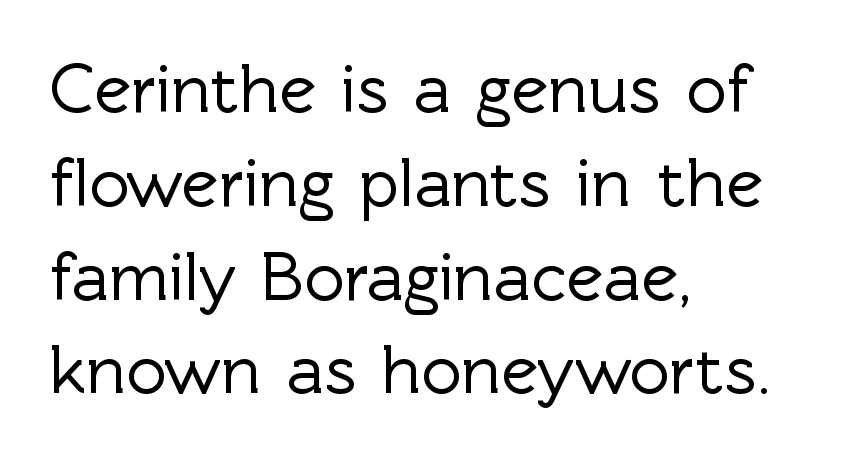
{"serif": "no", "italic": "no", "width": "normal", "x_height": "medium", "monospaced": "no", "underline": "no", "align": "left", "line_spacing": "normal", "line_spacing_ratio": 1.34, "letter_spacing": "normal", "letter_spacing_em": 0.0, "glyph_px": 70}
